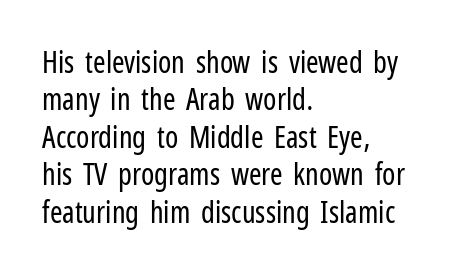
The image shows 30 px regular-weight, condensed sans-serif type, upright; set left-aligned, normal line spacing (1.25x), normal letter spacing, not underlined; low stroke contrast and a medium x-height.
